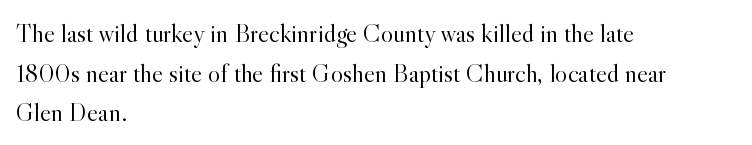
{"italic": "no", "bold": "no", "underline": "no", "align": "left", "line_spacing": "normal", "line_spacing_ratio": 1.52, "letter_spacing": "normal", "letter_spacing_em": 0.0, "glyph_px": 26}
